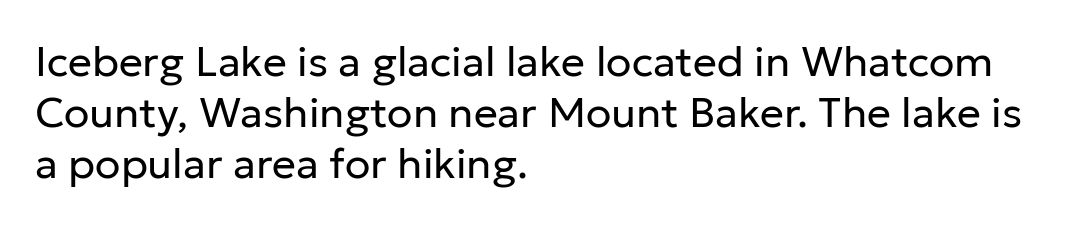
Q: Is the text bold? A: No.
Q: Is the text italic (slanted)? A: No, it is upright.
Q: Is the typeface a serif or a sans-serif typeface? A: Sans-serif.
Q: Is the text underlined? A: No.
Q: How is the paragraph aligned? A: Left-aligned.
Q: Is the spacing between letters normal or unusually wide? A: Normal.
Q: Width (condensed, normal, or wide)? A: Normal.
Q: Stroke contrast? A: Low.
Q: x-height? A: Medium.
Q: Monospaced? A: No.
